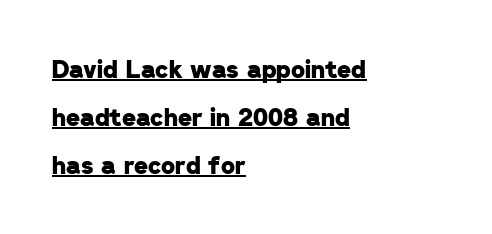
The letters sit at their default tracking, neither squeezed nor spread. Vertical spacing — loose. A student would call this left alignment; a typographer would say flush left, rag right. What weight is shown? A full bold with thick strokes. Like a heading marked for emphasis, these lines bear an underscore.
